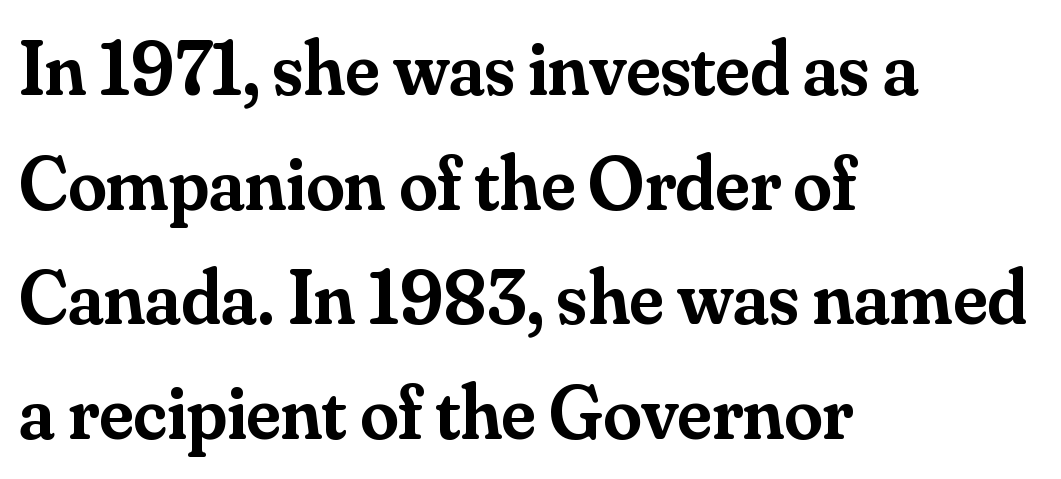
Little horizontal feet cap the strokes, marking this as serif type. The passage shown has conventional tracking throughout. Stroke thickness is moderately raised; the sample reads as semibold. Typeset ragged right — the left edge is the straight one. Line spacing here is normal. Nobody drew a line under any word here.
